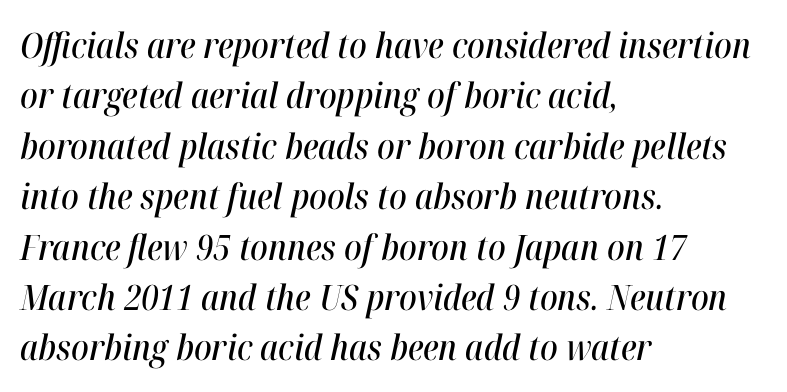
The image shows 35 px condensed type, italic (leaning right); set left-aligned, normal line spacing (1.44x), normal letter spacing, not underlined; high stroke contrast and a medium x-height.
